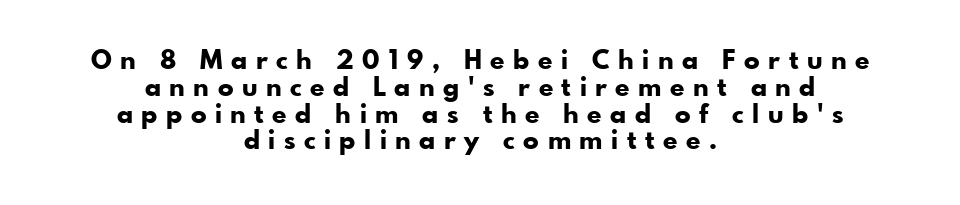
{"italic": "no", "bold": "yes", "underline": "no", "align": "center", "line_spacing": "tight", "line_spacing_ratio": 1.03, "letter_spacing": "wide", "letter_spacing_em": 0.33, "glyph_px": 26}
